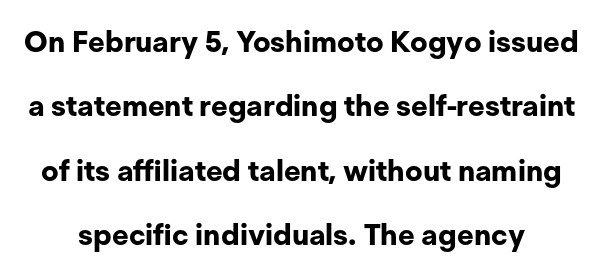
{"serif": "no", "italic": "no", "bold": "yes", "weight": "bold", "width": "normal", "stroke_contrast": "low", "x_height": "medium", "monospaced": "no", "underline": "no", "line_spacing": "loose", "line_spacing_ratio": 2.22, "letter_spacing": "normal", "letter_spacing_em": 0.0, "glyph_px": 29}
